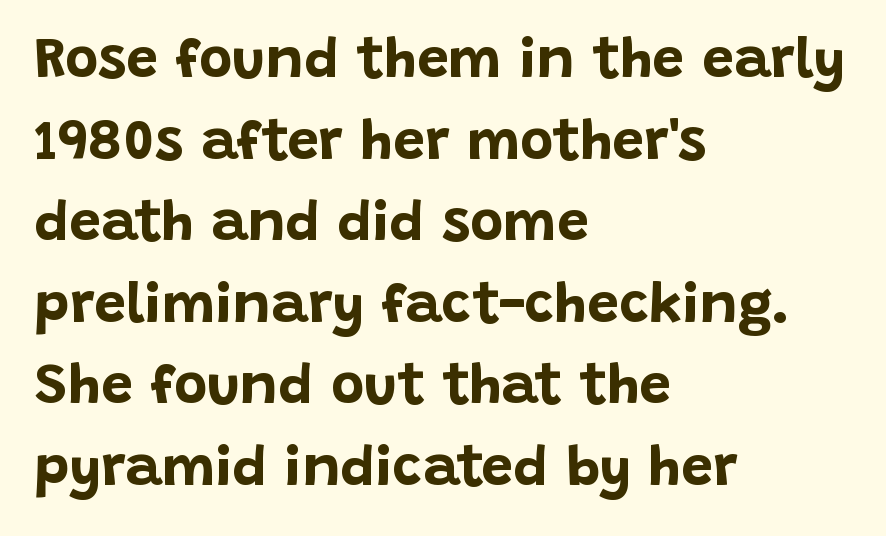
Q: Is the text bold? A: Yes.
Q: Is the text italic (slanted)? A: No, it is upright.
Q: Is the typeface a serif or a sans-serif typeface? A: Sans-serif.
Q: Is the text underlined? A: No.
Q: How is the paragraph aligned? A: Left-aligned.
Q: Is the spacing between letters normal or unusually wide? A: Normal.
Q: Is the spacing between lines tight, normal or loose? A: Normal.
Q: Width (condensed, normal, or wide)? A: Normal.
Q: Stroke contrast? A: Low.
Q: x-height? A: Large.
Q: Monospaced? A: No.
